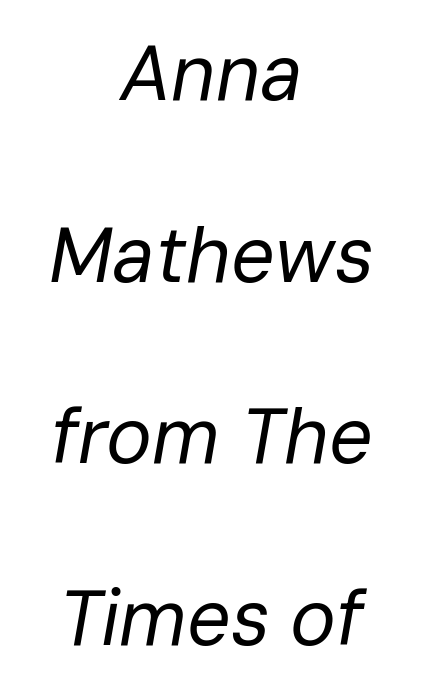
Q: Is the text bold? A: No.
Q: Is the text italic (slanted)? A: Yes, it leans right by about 10 degrees.
Q: Is the text underlined? A: No.
Q: How is the paragraph aligned? A: Centered.
Q: Is the spacing between letters normal or unusually wide? A: Normal.
Q: Is the spacing between lines tight, normal or loose? A: Loose.
Q: Width (condensed, normal, or wide)? A: Normal.
Q: Stroke contrast? A: Low.
Q: x-height? A: Medium.
Q: Monospaced? A: No.
